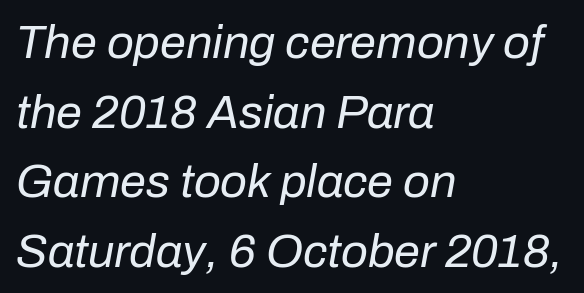
Vertically, the passage feels balanced, rows spaced as you'd expect. Unbolded letterforms with no extra heft. The words here are not underlined. Short and long lines alike share a common starting point at left. The passage shown is typed in a proportional face where columns would drift. This sample uses an oblique cut, with every glyph tilted off the vertical.
